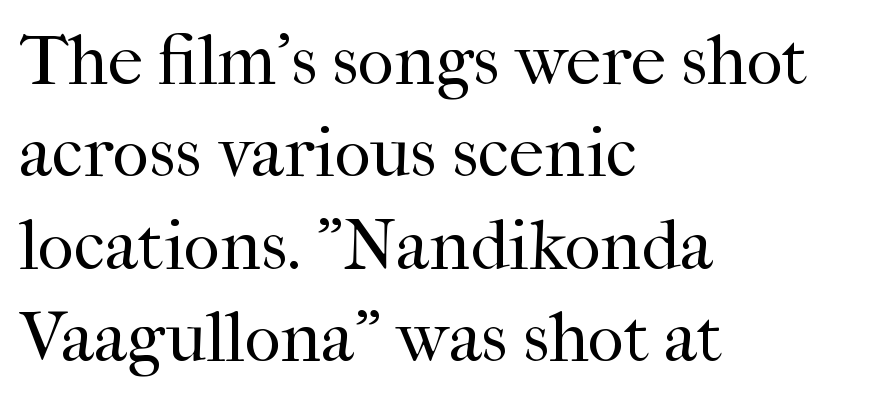
The image shows 71 px regular-weight serif type, upright; set left-aligned, normal line spacing (1.3x), normal letter spacing, not underlined; high stroke contrast and a medium x-height.
